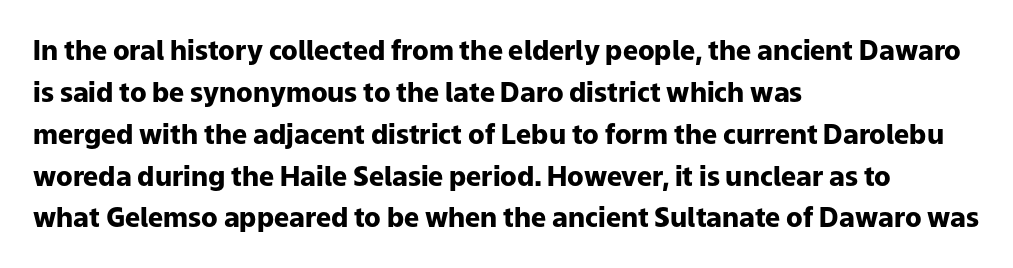
The face used here has the dense, thick strokes of a bold. Students, observe: this is what conventionally led text looks like. Notice how the stems are strictly vertical — no italics here. The setting favours the left margin, as ordinary paragraphs usually do.
